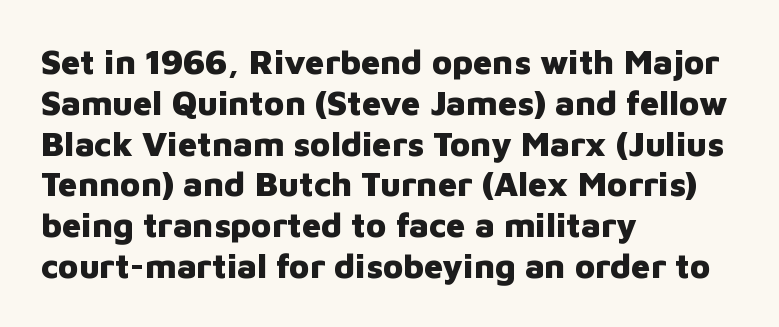
Typographic density is high because the face is bold. Teacher's note: observe the even left margin — that is flush-left alignment. Look at the tracking — it's just the regular setting, nothing added. The glyphs are unaccompanied by any horizontal stroke below them. The axis of the letterforms is exactly vertical. Does the type have serifs? No, each stem ends abruptly.
